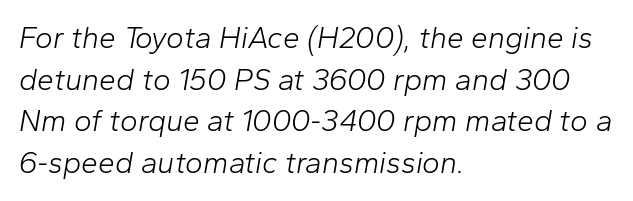
The image shows 30 px light type, italic (leaning right); set left-aligned, normal line spacing (1.39x), normal letter spacing, not underlined; low stroke contrast and a medium x-height.
